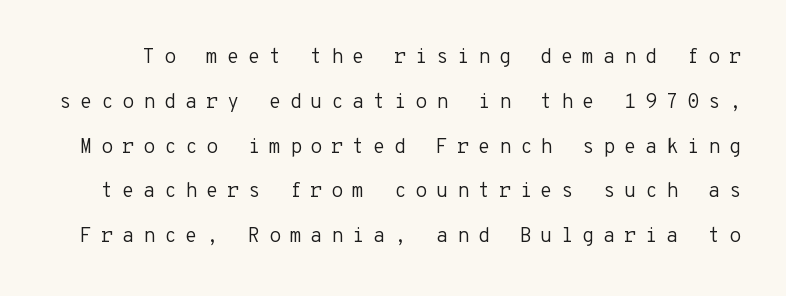
Regarding leading, the lines here are spaced well apart. In terms of letterspacing, this is a distinctly airy, spread setting. Type without underlining. These lines were composed using upright roman letters. Stroke thickness stays within the range of a standard reading face or lighter.
